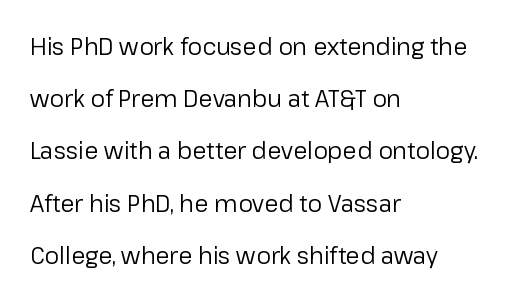
{"italic": "no", "bold": "no", "underline": "no", "align": "left", "line_spacing": "loose", "line_spacing_ratio": 2.27, "letter_spacing": "normal", "letter_spacing_em": 0.0, "glyph_px": 23}
